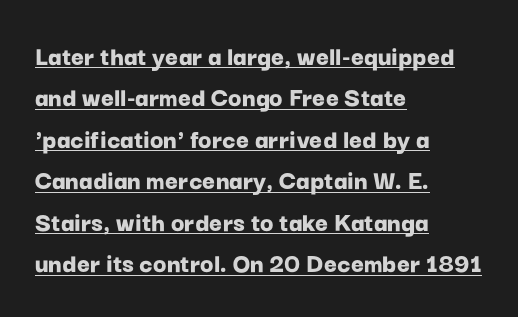
{"serif": "no", "italic": "no", "bold": "yes", "weight": "bold", "width": "normal", "stroke_contrast": "low", "x_height": "medium", "monospaced": "no", "underline": "yes", "align": "left", "line_spacing": "normal", "line_spacing_ratio": 1.48, "letter_spacing": "normal", "letter_spacing_em": 0.0, "glyph_px": 28}
